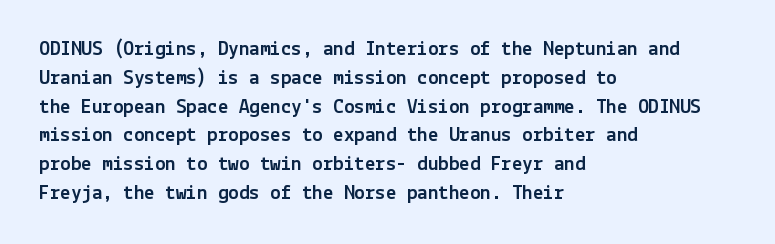
Q: Is the text italic (slanted)? A: No, it is upright.
Q: Is the text underlined? A: No.
Q: How is the paragraph aligned? A: Left-aligned.
Q: Is the spacing between letters normal or unusually wide? A: Normal.
Q: Is the spacing between lines tight, normal or loose? A: Normal.
